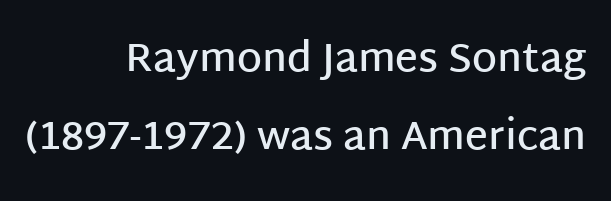
{"serif": "no", "italic": "no", "bold": "semi", "weight": "semibold", "width": "normal", "stroke_contrast": "low", "x_height": "large", "monospaced": "no", "underline": "no", "align": "right", "line_spacing": "loose", "line_spacing_ratio": 1.95, "letter_spacing": "normal", "letter_spacing_em": 0.0, "glyph_px": 40}
